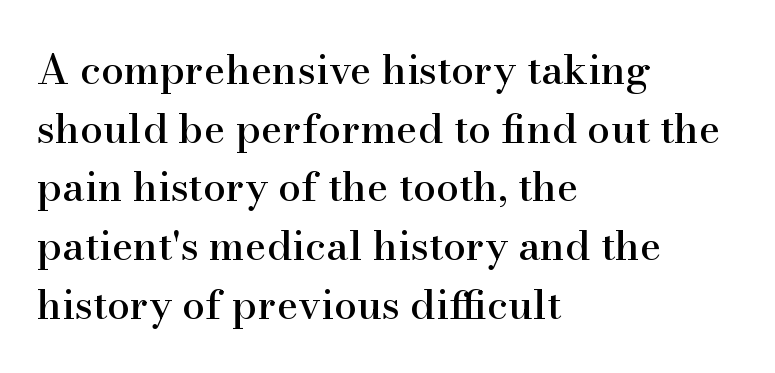
Notice how the passage keeps a crisp vertical edge on the left only. Do the characters align in a grid? No, the font is proportional. Rule under the text: the space is simply empty. This sample uses a serif face. Does extra space separate the letters? No, they use regular spacing.
